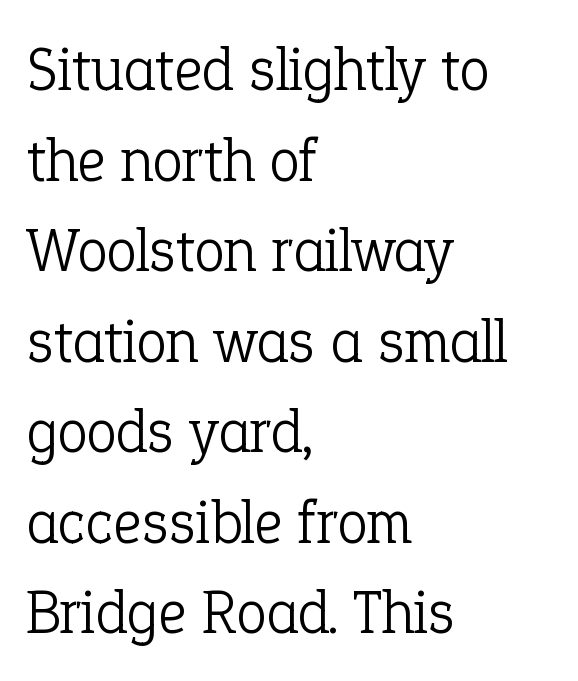
{"serif": "yes", "italic": "no", "bold": "no", "weight": "light", "width": "normal", "stroke_contrast": "low", "x_height": "medium", "monospaced": "no", "underline": "no", "align": "left", "line_spacing": "normal", "line_spacing_ratio": 1.46, "letter_spacing": "normal", "letter_spacing_em": 0.0, "glyph_px": 62}
